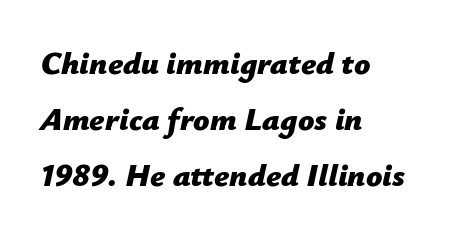
{"italic": "yes", "lean": "right", "slant_degrees": 12, "bold": "yes", "weight": "bold", "width": "normal", "stroke_contrast": "low", "x_height": "medium", "monospaced": "no", "underline": "no", "align": "left", "line_spacing_ratio": 1.75, "letter_spacing": "normal", "letter_spacing_em": 0.0, "glyph_px": 32}
